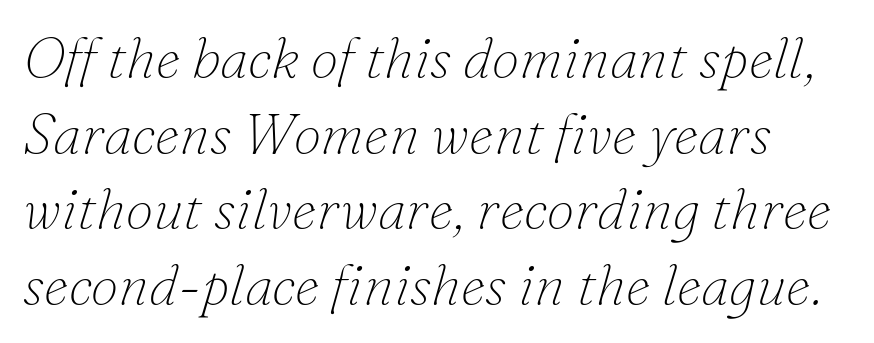
The image shows 56 px thin serif type, italic (leaning right); set normal line spacing (1.35x), normal letter spacing, not underlined; low stroke contrast and a small x-height.
